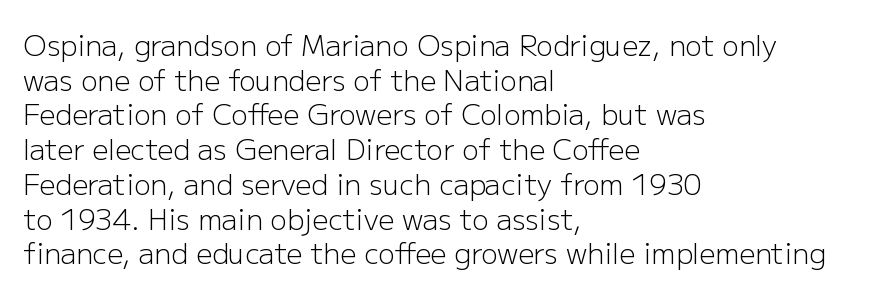
{"serif": "no", "italic": "no", "bold": "no", "weight": "light", "width": "normal", "stroke_contrast": "low", "x_height": "medium", "monospaced": "no", "underline": "no", "align": "left", "line_spacing_ratio": 1.24, "letter_spacing": "normal", "letter_spacing_em": 0.0, "glyph_px": 28}
